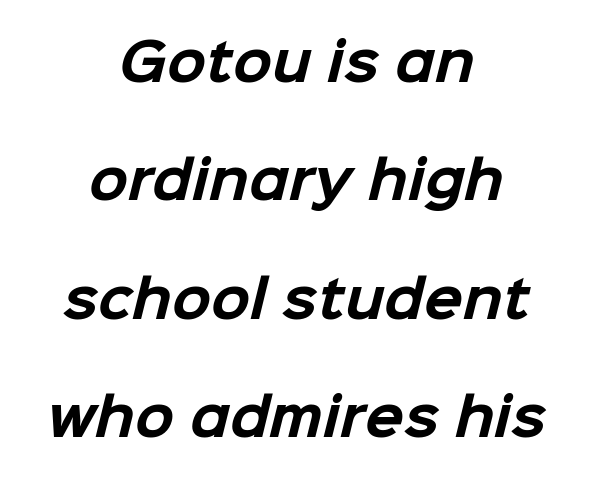
The rendering shows plain stroke endings on the letterforms — a sans-serif design. The letters sit at their default tracking, neither squeezed nor spread. Look at the stroke-to-counter ratio: heavy, a bold. Rule under the text: the space is simply empty. The text block is weighted toward neither margin, spreading evenly from the middle. The passage shown stacks its lines with a broad gap.
